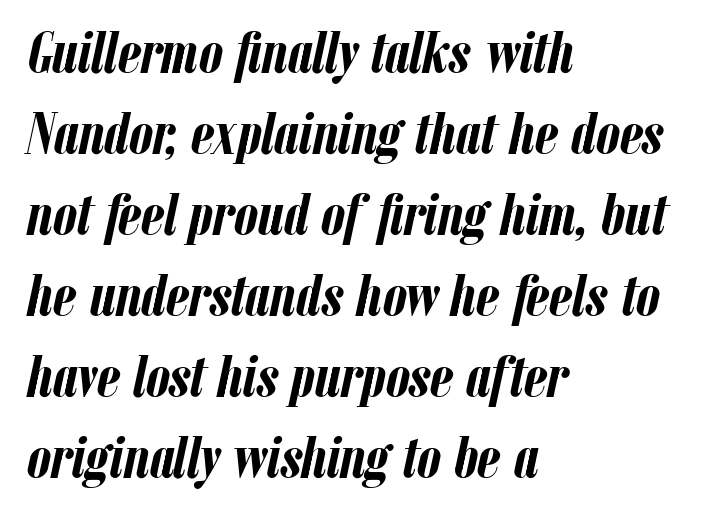
Typesetter's note: full bold, strokes at maximum text heaviness. In terms of letterspacing, this is plain default setting. Caption: multi-line text, flush left, ragged right. The strip under each line holds only bare page. Rows of type keep a routine distance in the vertical direction.
